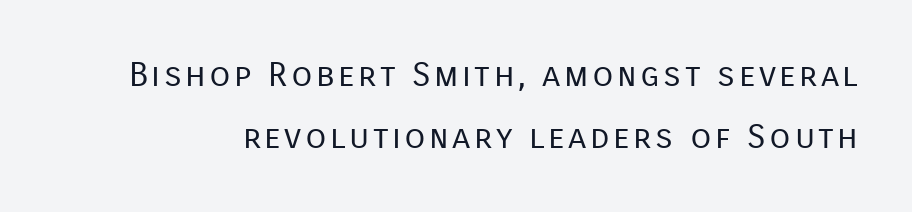
Q: Is the text bold? A: No.
Q: Is the text italic (slanted)? A: No, it is upright.
Q: Is the typeface a serif or a sans-serif typeface? A: Sans-serif.
Q: Is the text underlined? A: No.
Q: Width (condensed, normal, or wide)? A: Normal.
Q: Stroke contrast? A: Low.
Q: x-height? A: Medium.
Q: Monospaced? A: No.
